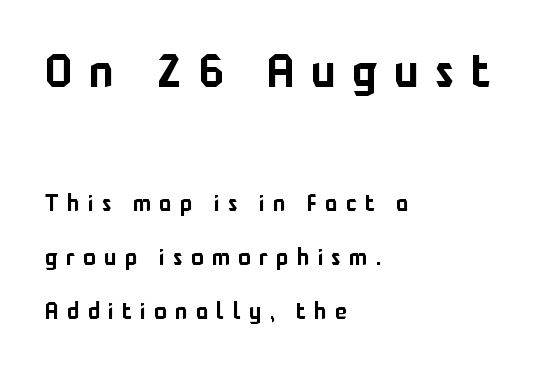
Q: Is the text italic (slanted)? A: No, it is upright.
Q: Is the typeface a serif or a sans-serif typeface? A: Sans-serif.
Q: Is the text underlined? A: No.
Q: How is the paragraph aligned? A: Left-aligned.
Q: Is the spacing between letters normal or unusually wide? A: Unusually wide.
Q: Is the spacing between lines tight, normal or loose? A: Loose.
Q: Which block of text is set in a larger size, the first (top) or the second (bottom)? A: The first (top) one.
Q: Width (condensed, normal, or wide)? A: Normal.
Q: Stroke contrast? A: Low.
Q: x-height? A: Medium.
Q: Monospaced? A: No.
